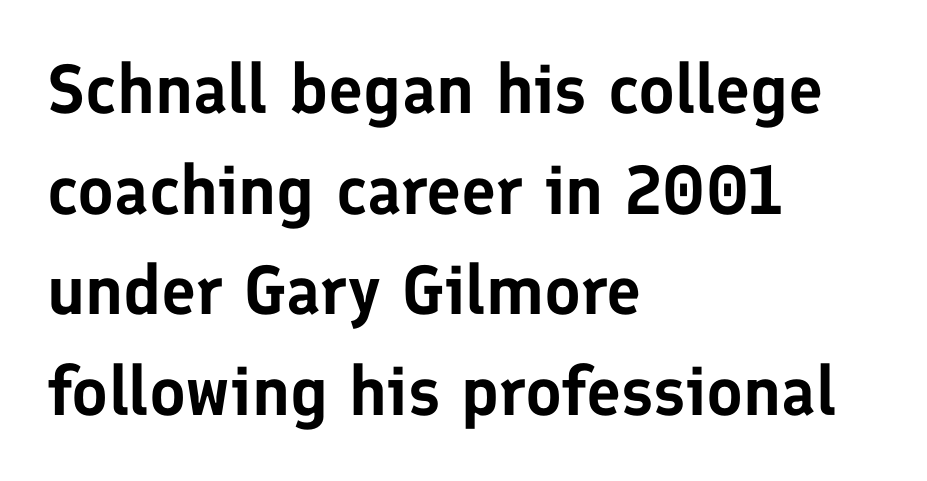
Q: Is the text italic (slanted)? A: No, it is upright.
Q: Is the typeface a serif or a sans-serif typeface? A: Sans-serif.
Q: Is the text underlined? A: No.
Q: How is the paragraph aligned? A: Left-aligned.
Q: Is the spacing between letters normal or unusually wide? A: Normal.
Q: Is the spacing between lines tight, normal or loose? A: Normal.
Q: Width (condensed, normal, or wide)? A: Normal.
Q: Stroke contrast? A: Low.
Q: x-height? A: Medium.
Q: Monospaced? A: No.
